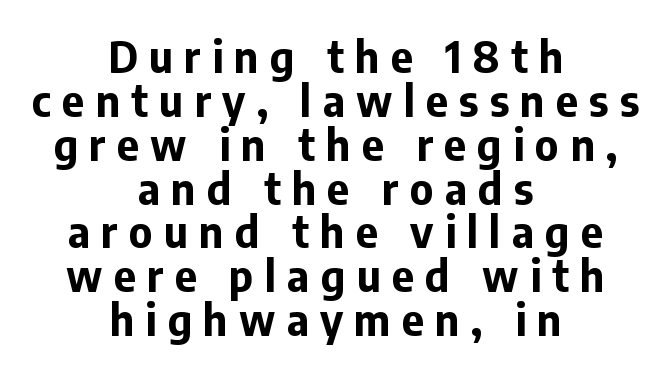
Q: Is the text bold? A: Yes.
Q: Is the text italic (slanted)? A: No, it is upright.
Q: Is the typeface a serif or a sans-serif typeface? A: Sans-serif.
Q: Is the text underlined? A: No.
Q: How is the paragraph aligned? A: Centered.
Q: Is the spacing between letters normal or unusually wide? A: Unusually wide.
Q: Is the spacing between lines tight, normal or loose? A: Tight.
Q: Width (condensed, normal, or wide)? A: Normal.
Q: Stroke contrast? A: Low.
Q: x-height? A: Medium.
Q: Monospaced? A: No.
